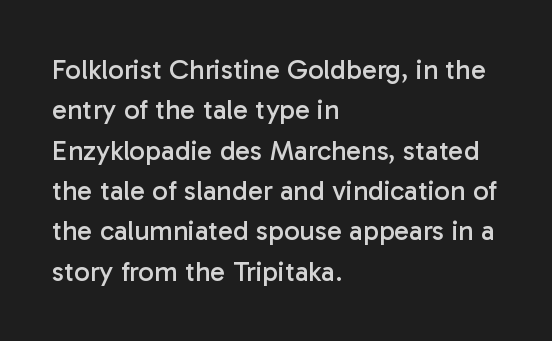
This sample is left-justified, so line endings fall wherever the words run out. Tracking value appears to be zero — textbook default spacing. Serifs: no, the terminals of the letterforms are clean. A light-to-regular cut is what we see here. The letters advance in unequal steps, a hallmark of proportional type.
